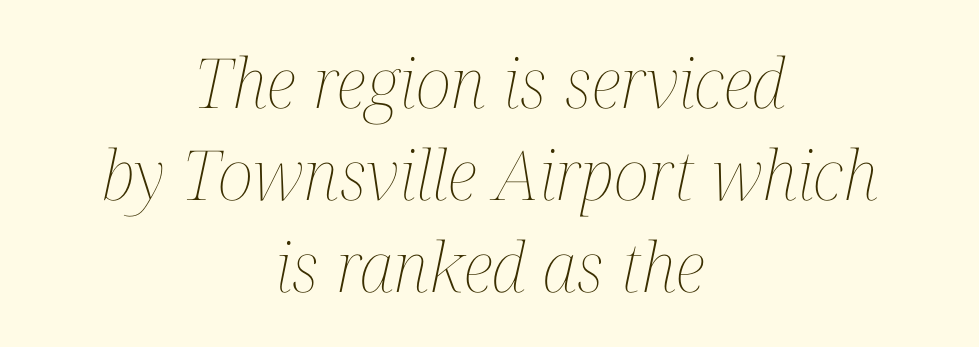
Check under the words: just untouched page. Heaviness? Minimal to ordinary, like unemphasized prose. Honestly, the row spacing looks completely unremarkable. The lettering tilts uniformly, giving the passage an italic look.
